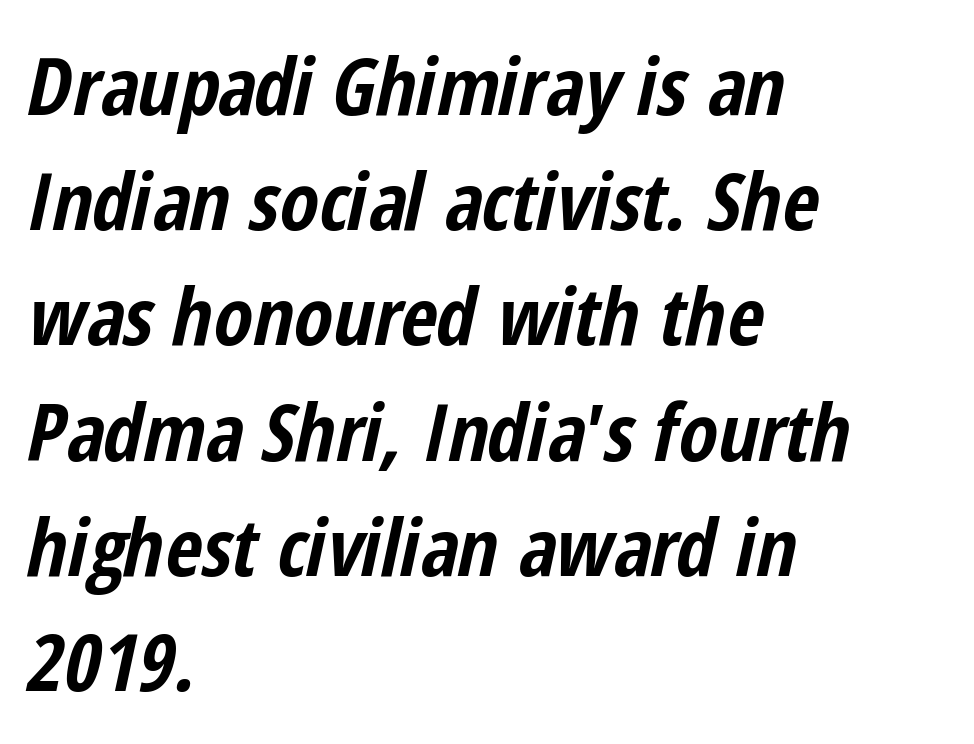
Q: Is the text bold? A: Yes.
Q: Is the text italic (slanted)? A: Yes, it leans right by about 12 degrees.
Q: Is the text underlined? A: No.
Q: How is the paragraph aligned? A: Left-aligned.
Q: Is the spacing between letters normal or unusually wide? A: Normal.
Q: Is the spacing between lines tight, normal or loose? A: Normal.
Q: Width (condensed, normal, or wide)? A: Condensed.
Q: Stroke contrast? A: Low.
Q: x-height? A: Medium.
Q: Monospaced? A: No.
